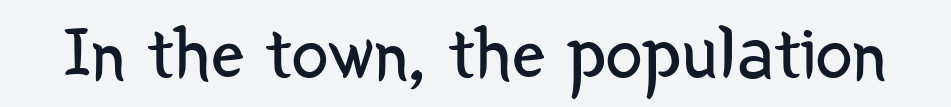
Q: Is the text bold? A: No.
Q: Is the text italic (slanted)? A: No, it is upright.
Q: Is the typeface a serif or a sans-serif typeface? A: Sans-serif.
Q: Is the text underlined? A: No.
Q: Is the spacing between letters normal or unusually wide? A: Normal.
Q: Width (condensed, normal, or wide)? A: Condensed.
Q: Stroke contrast? A: Low.
Q: x-height? A: Medium.
Q: Monospaced? A: No.
